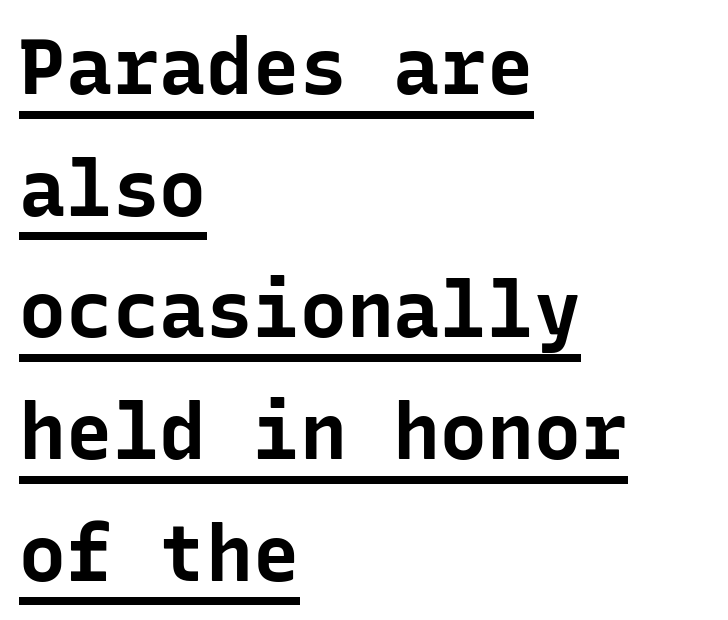
The image shows 78 px bold sans-serif type, upright, monospaced; set left-aligned, normal line spacing (1.56x), normal letter spacing, underlined; low stroke contrast and a medium x-height.
